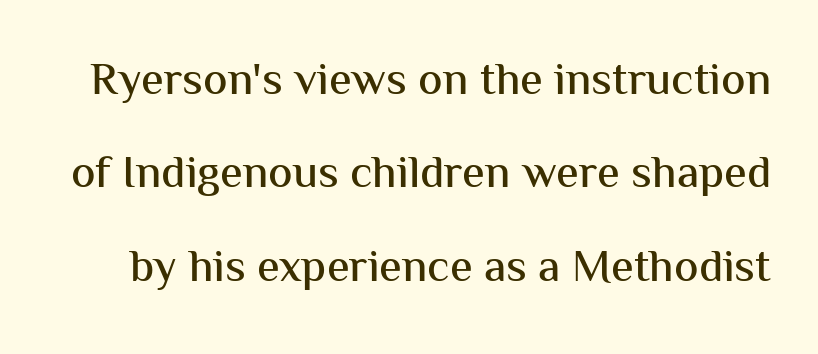
{"serif": "no", "italic": "no", "width": "normal", "stroke_contrast": "medium", "x_height": "medium", "monospaced": "no", "underline": "no", "line_spacing": "loose", "line_spacing_ratio": 2.03, "letter_spacing": "normal", "letter_spacing_em": 0.0, "glyph_px": 46}
